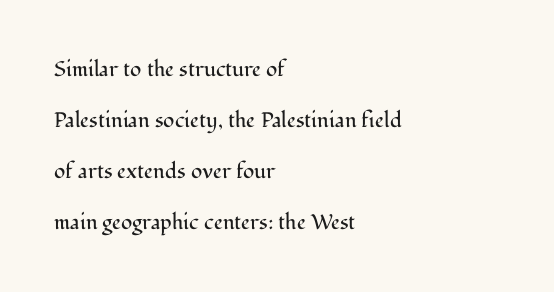
{"italic": "no", "bold": "no", "underline": "no", "align": "left", "line_spacing": "loose", "line_spacing_ratio": 2.43, "letter_spacing": "normal", "letter_spacing_em": 0.0, "glyph_px": 21}
